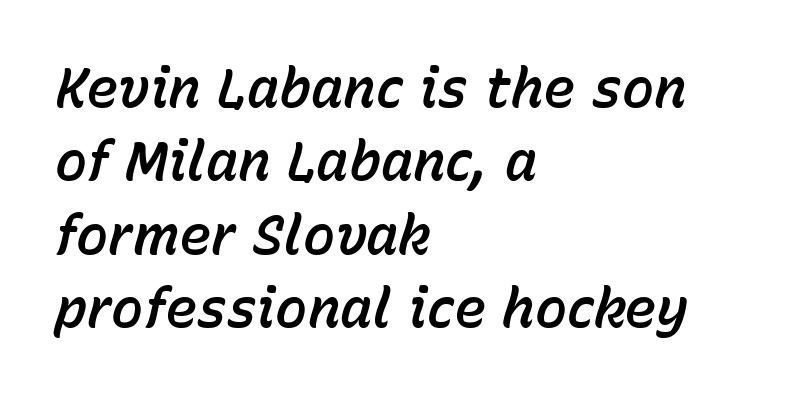
The letters are slanted; this is an italic face. Do the characters align in a grid? No, the font is proportional. Every row of glyphs begins at an identical x-position on the left. Check the space under the baseline: it is left empty. These lines keep a tight, regular rhythm from letter to letter.
